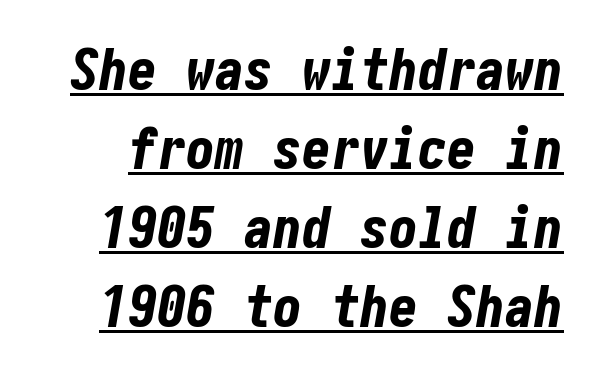
You can see a thin bar hugging the bottom of the glyphs. Every letter is thick-stroked: bold, no question. An italicized treatment has been applied to the whole sample. A typesetter would call this leading conventional body-copy spacing. This sample uses plain, unmodified letter spacing.
